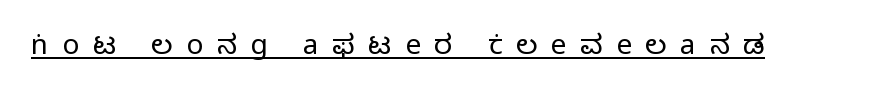
Spacing between characters has been opened up far beyond the box default. The weight tops out at a normal text grade. The passage shown is typed in a proportional face where columns would drift. Regarding serifs, this sample does without them. Rendered with straight, roman letterforms.
